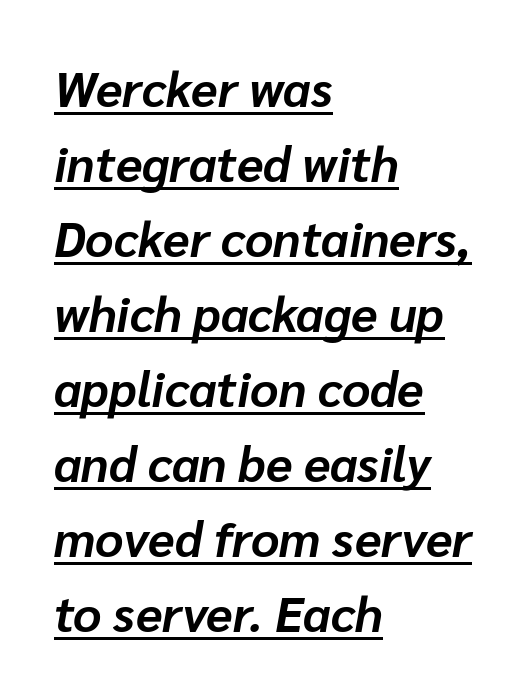
Q: Is the text bold? A: Yes.
Q: Is the text italic (slanted)? A: Yes, it leans right by about 10 degrees.
Q: Is the text underlined? A: Yes.
Q: How is the paragraph aligned? A: Left-aligned.
Q: Is the spacing between letters normal or unusually wide? A: Normal.
Q: Is the spacing between lines tight, normal or loose? A: Normal.
Q: Width (condensed, normal, or wide)? A: Normal.
Q: Stroke contrast? A: Low.
Q: x-height? A: Medium.
Q: Monospaced? A: No.
